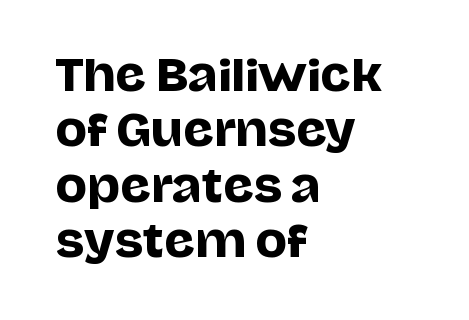
{"serif": "no", "italic": "no", "width": "normal", "stroke_contrast": "low", "x_height": "large", "monospaced": "no", "underline": "no", "align": "left", "line_spacing": "normal", "line_spacing_ratio": 1.32, "letter_spacing": "normal", "letter_spacing_em": 0.0, "glyph_px": 42}
